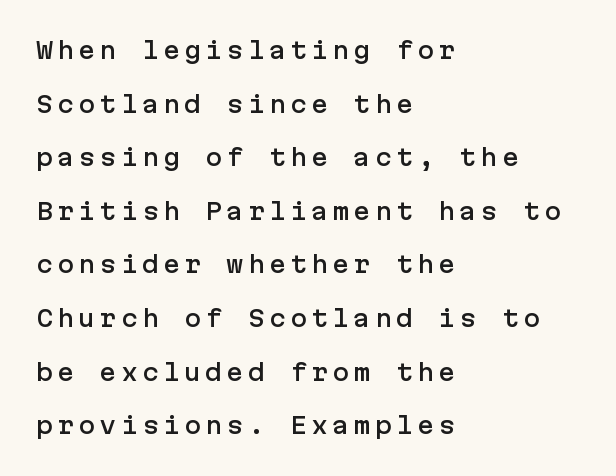
Q: Is the text italic (slanted)? A: No, it is upright.
Q: Is the text underlined? A: No.
Q: How is the paragraph aligned? A: Left-aligned.
Q: Is the spacing between lines tight, normal or loose? A: Loose.
